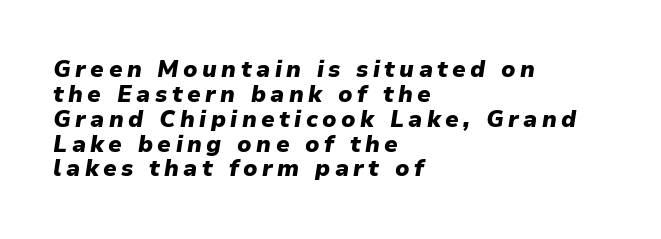
{"italic": "yes", "lean": "right", "slant_degrees": 9, "bold": "yes", "underline": "no", "align": "left", "line_spacing": "tight", "line_spacing_ratio": 1.08, "glyph_px": 23}
